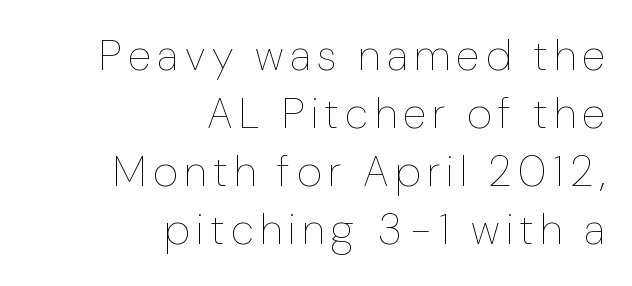
The image shows 43 px thin type, upright; set right-aligned, normal line spacing (1.35x), not underlined; low stroke contrast and a medium x-height.
